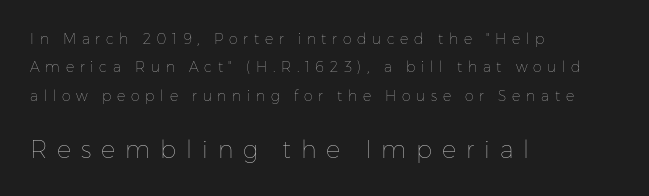
Q: Is the text bold? A: No.
Q: Is the text italic (slanted)? A: No, it is upright.
Q: Is the text underlined? A: No.
Q: How is the paragraph aligned? A: Left-aligned.
Q: Is the spacing between letters normal or unusually wide? A: Unusually wide.
Q: Is the spacing between lines tight, normal or loose? A: Loose.
Q: Which block of text is set in a larger size, the first (top) or the second (bottom)? A: The second (bottom) one.
